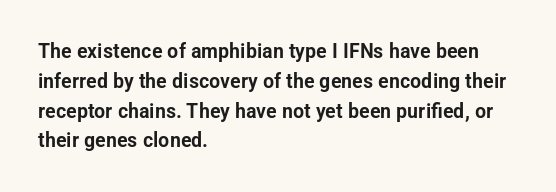
{"italic": "no", "underline": "no", "align": "left", "line_spacing": "normal", "line_spacing_ratio": 1.42, "letter_spacing": "normal", "letter_spacing_em": 0.0, "glyph_px": 21}
